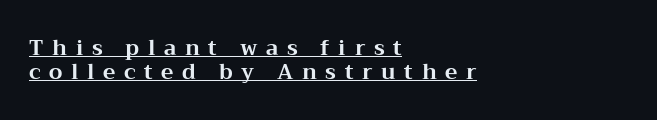
Q: Is the text bold? A: Yes.
Q: Is the text italic (slanted)? A: No, it is upright.
Q: Is the text underlined? A: Yes.
Q: How is the paragraph aligned? A: Left-aligned.
Q: Is the spacing between letters normal or unusually wide? A: Unusually wide.
Q: Is the spacing between lines tight, normal or loose? A: Tight.
